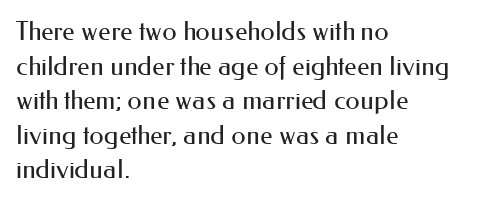
The image shows 26 px text type, upright; set left-aligned, normal line spacing (1.33x), normal letter spacing, not underlined.
